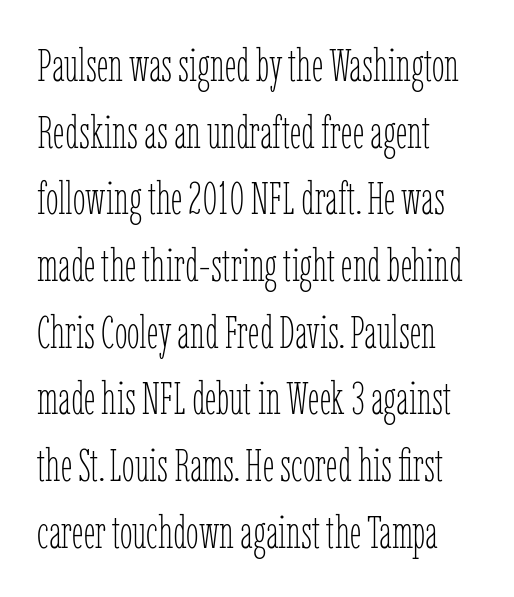
A light-to-regular cut is what we see here. A normal amount of white space separates one row of letters from the next. Look at the tracking — it's just the regular setting, nothing added. This rendering features lettering with no underline. A typesetter would mark this as roman, not italic. The passage is arranged the way most books set body copy — flush left.
